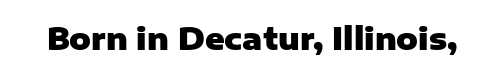
The image shows 30 px heavy sans-serif type, upright; set normal letter spacing, not underlined; low stroke contrast and a medium x-height.
